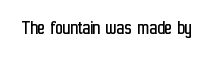
The image shows 20 px text type, upright; set normal letter spacing, not underlined.
